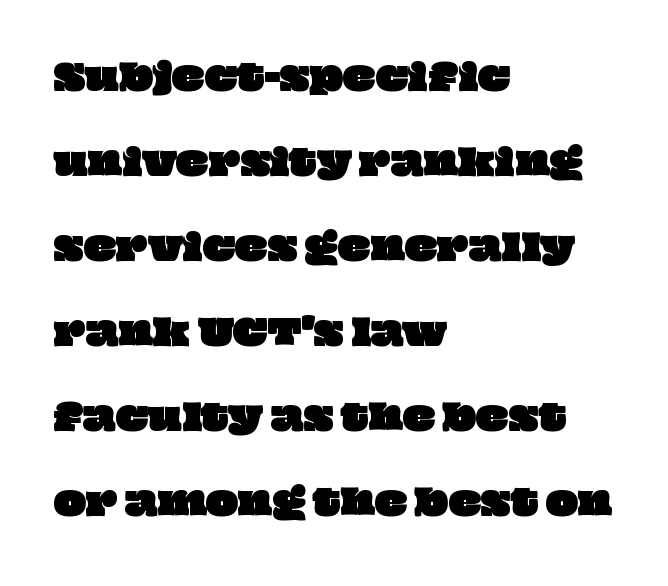
Q: Is the text underlined? A: No.
Q: How is the paragraph aligned? A: Left-aligned.
Q: Is the spacing between letters normal or unusually wide? A: Normal.
Q: Is the spacing between lines tight, normal or loose? A: Loose.
Q: Width (condensed, normal, or wide)? A: Wide.
Q: Stroke contrast? A: Low.
Q: x-height? A: Large.
Q: Monospaced? A: No.
